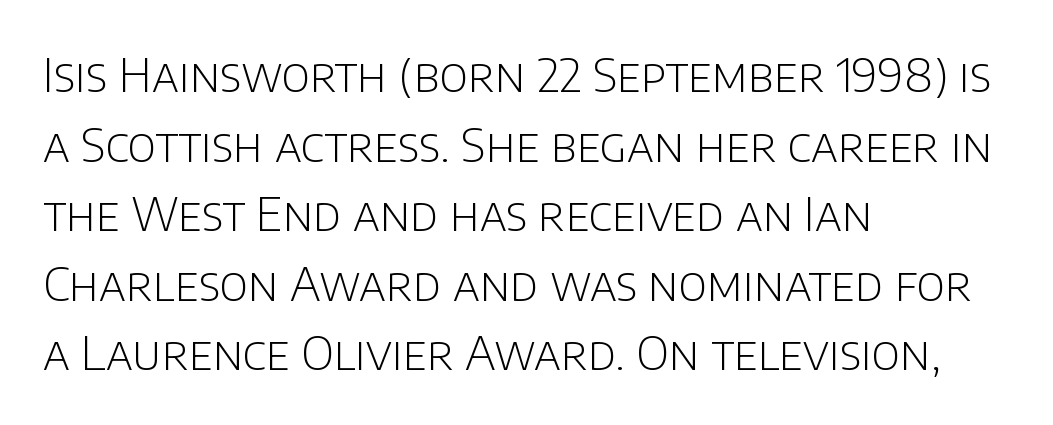
{"serif": "no", "italic": "no", "bold": "no", "weight": "light", "width": "normal", "stroke_contrast": "low", "x_height": "large", "monospaced": "no", "underline": "no", "align": "left", "line_spacing": "normal", "line_spacing_ratio": 1.48, "letter_spacing": "normal", "letter_spacing_em": 0.0, "glyph_px": 47}
